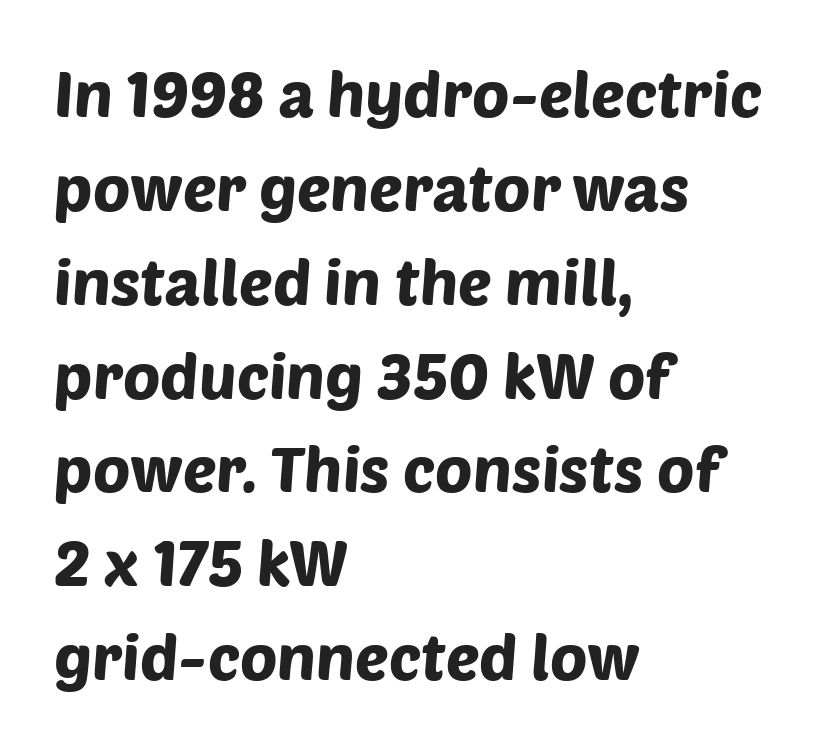
The image shows 63 px sans-serif type; set left-aligned, normal line spacing (1.49x), normal letter spacing, not underlined; low stroke contrast and a large x-height.
